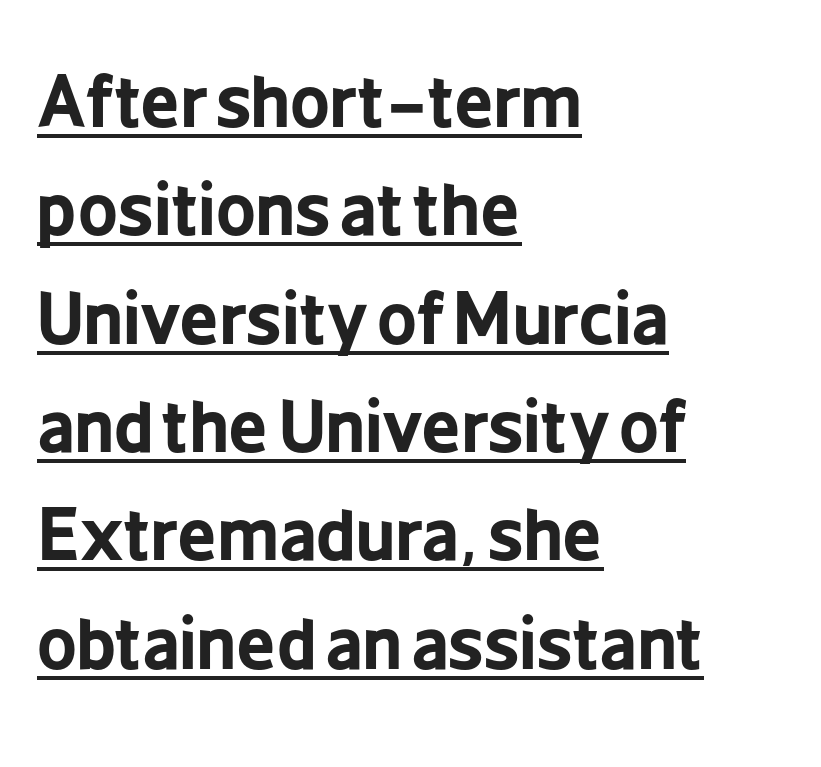
The image shows 69 px bold, condensed sans-serif type, upright; set left-aligned, normal line spacing (1.57x), normal letter spacing, underlined; low stroke contrast and a medium x-height.
